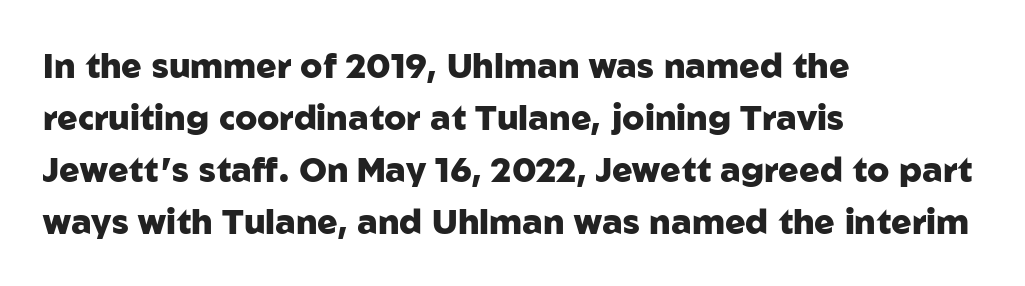
Stroke thickness is high; the sample reads as a true bold. Spacing verdict: proportional, widths tailored to each character. The strip under each line holds only bare page. The type is set solid horizontally, with unmodified tracking.
